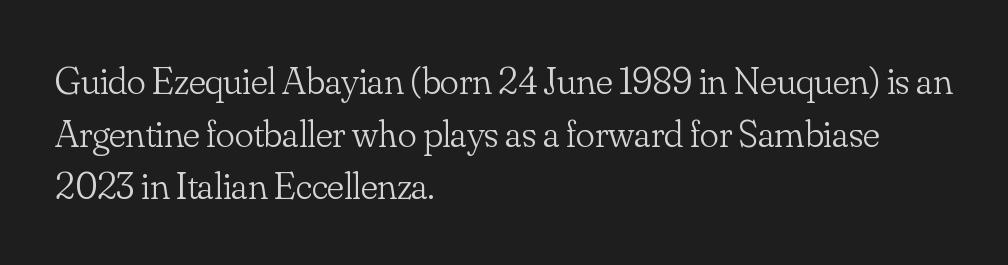
Q: Is the text bold? A: No.
Q: Is the text italic (slanted)? A: No, it is upright.
Q: Is the typeface a serif or a sans-serif typeface? A: Serif.
Q: Is the text underlined? A: No.
Q: How is the paragraph aligned? A: Left-aligned.
Q: Is the spacing between letters normal or unusually wide? A: Normal.
Q: Is the spacing between lines tight, normal or loose? A: Normal.
Q: Width (condensed, normal, or wide)? A: Normal.
Q: Stroke contrast? A: Low.
Q: x-height? A: Small.
Q: Monospaced? A: No.
